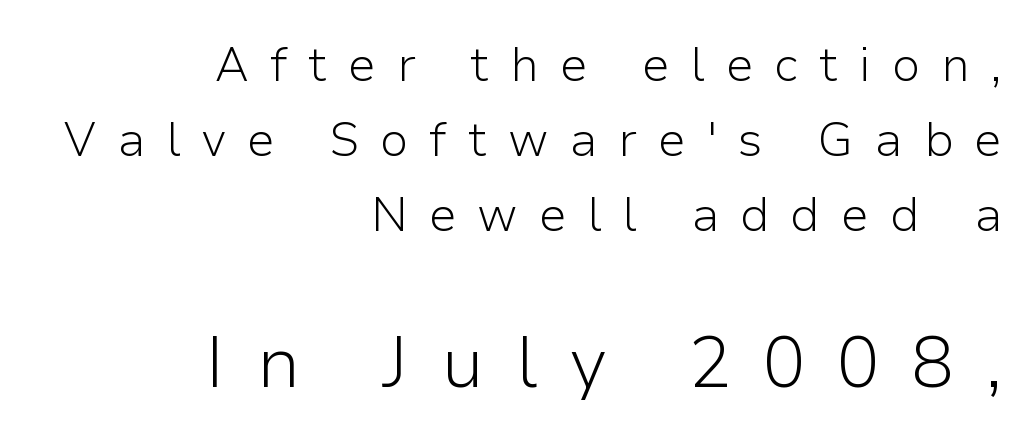
Q: Is the text bold? A: No.
Q: Is the text italic (slanted)? A: No, it is upright.
Q: Is the typeface a serif or a sans-serif typeface? A: Sans-serif.
Q: Is the text underlined? A: No.
Q: How is the paragraph aligned? A: Right-aligned.
Q: Is the spacing between letters normal or unusually wide? A: Unusually wide.
Q: Is the spacing between lines tight, normal or loose? A: Normal.
Q: Which block of text is set in a larger size, the first (top) or the second (bottom)? A: The second (bottom) one.
Q: Width (condensed, normal, or wide)? A: Normal.
Q: Stroke contrast? A: Low.
Q: x-height? A: Medium.
Q: Monospaced? A: No.
